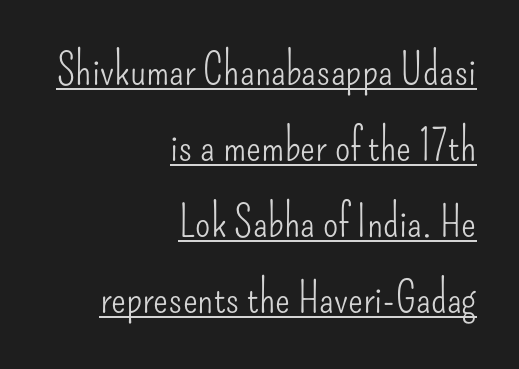
Nothing sits at the stroke ends, so this counts as sans-serif. Proportional: the letters do not fall into vertical columns. In terms of letterspacing, this is plain default setting. All the whitespace from short lines collects on the left. Is the type heavy? It reads as light-to-regular instead.
